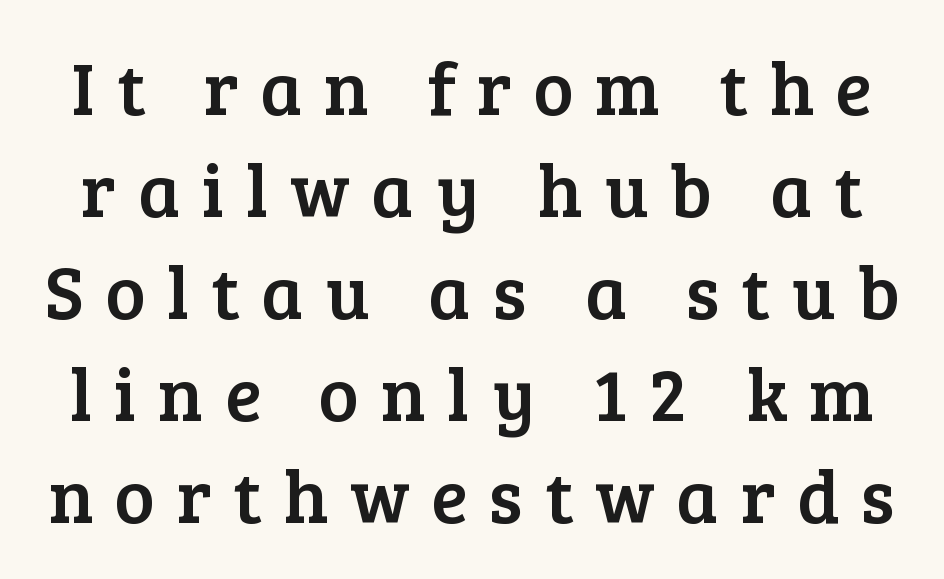
Q: Is the text italic (slanted)? A: No, it is upright.
Q: Is the typeface a serif or a sans-serif typeface? A: Serif.
Q: Is the text underlined? A: No.
Q: Is the spacing between letters normal or unusually wide? A: Unusually wide.
Q: Is the spacing between lines tight, normal or loose? A: Normal.
Q: Width (condensed, normal, or wide)? A: Normal.
Q: Stroke contrast? A: Low.
Q: x-height? A: Medium.
Q: Monospaced? A: No.
